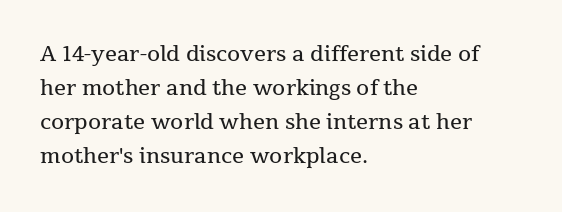
Q: Is the text bold? A: No.
Q: Is the text italic (slanted)? A: No, it is upright.
Q: Is the text underlined? A: No.
Q: How is the paragraph aligned? A: Left-aligned.
Q: Is the spacing between letters normal or unusually wide? A: Normal.
Q: Is the spacing between lines tight, normal or loose? A: Normal.
